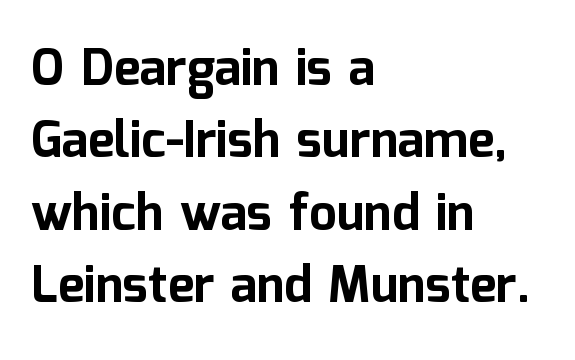
Vertical spacing — default. The paragraph shown leans on its left margin. The type family on display is of the sans-serif kind. Letters rest on an invisible, unmarked baseline. The gaps between neighbouring characters are ordinary and unremarkable.
